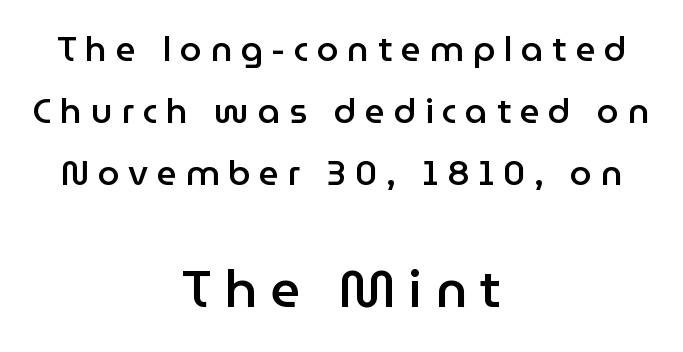
The image shows 52 px semibold sans-serif type, upright; set centered, line spacing 1.77x, unusually wide letter spacing (+0.25 em), not underlined; the second (bottom) block is 1.49x larger; low stroke contrast and a medium x-height.
